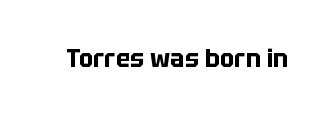
Q: Is the text bold? A: Yes.
Q: Is the text italic (slanted)? A: No, it is upright.
Q: Is the text underlined? A: No.
Q: Is the spacing between letters normal or unusually wide? A: Normal.
